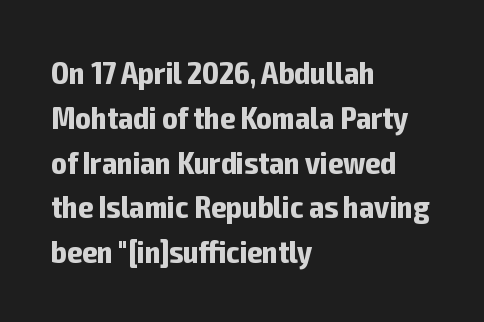
Q: Is the text bold? A: Yes.
Q: Is the text italic (slanted)? A: No, it is upright.
Q: Is the typeface a serif or a sans-serif typeface? A: Sans-serif.
Q: Is the text underlined? A: No.
Q: How is the paragraph aligned? A: Left-aligned.
Q: Is the spacing between letters normal or unusually wide? A: Normal.
Q: Is the spacing between lines tight, normal or loose? A: Normal.
Q: Width (condensed, normal, or wide)? A: Condensed.
Q: Stroke contrast? A: Low.
Q: x-height? A: Medium.
Q: Monospaced? A: No.
